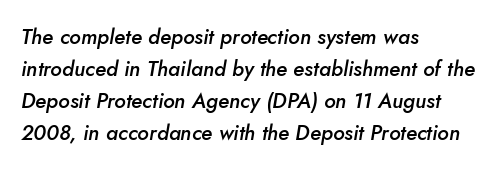
{"italic": "yes", "lean": "right", "slant_degrees": 10, "bold": "semi", "underline": "no", "align": "left", "line_spacing": "normal", "line_spacing_ratio": 1.53, "letter_spacing": "normal", "letter_spacing_em": 0.0, "glyph_px": 21}
